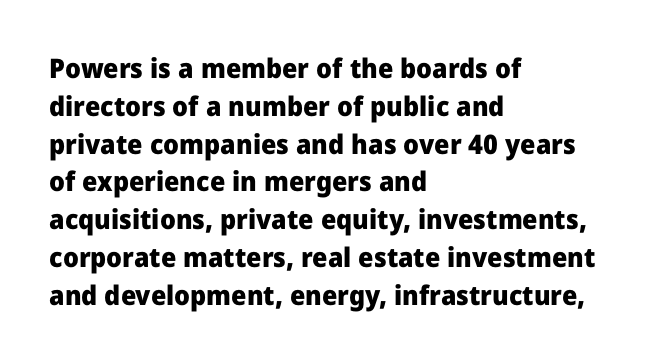
Line spacing here is normal. The baseline area is clear. This sample uses an upright cut, with every glyph sitting square on the baseline. These lines keep a tight, regular rhythm from letter to letter. Line beginnings align vertically; line endings do not.
